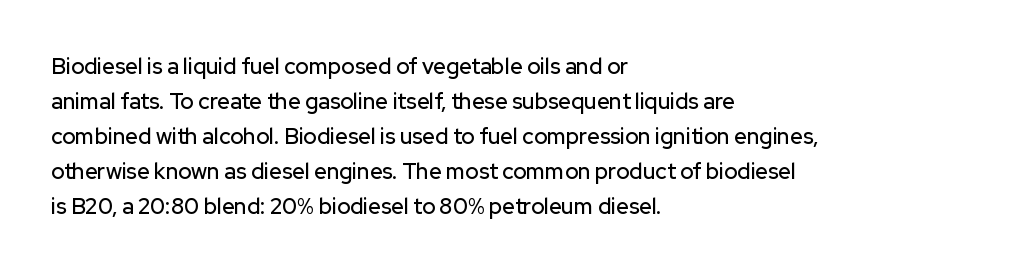
The image shows 22 px text type, upright; set left-aligned, normal line spacing (1.59x), normal letter spacing, not underlined.
